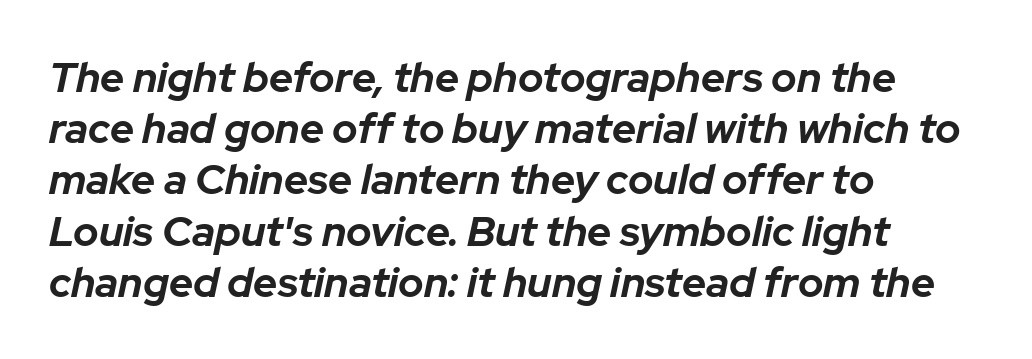
Q: Is the text bold? A: Yes.
Q: Is the text italic (slanted)? A: Yes, it leans right by about 12 degrees.
Q: Is the text underlined? A: No.
Q: How is the paragraph aligned? A: Left-aligned.
Q: Is the spacing between letters normal or unusually wide? A: Normal.
Q: Width (condensed, normal, or wide)? A: Normal.
Q: Stroke contrast? A: Low.
Q: x-height? A: Medium.
Q: Monospaced? A: No.
